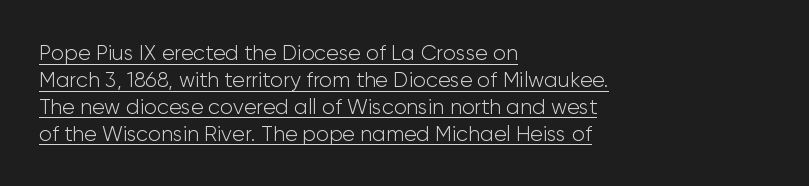
The image shows 21 px text type, upright; set left-aligned, normal line spacing (1.28x), normal letter spacing, underlined.
